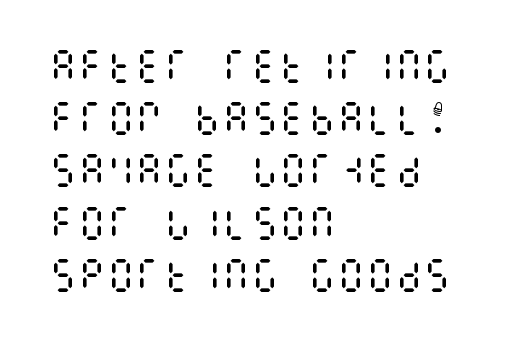
Letters have the restrained weight of plain body copy at most. The strip under each line holds only bare page. The tracking reads as untouched default to a designer's eye. The rag falls on the right side of this text block. Unlike italic type, these characters show no tilt at all. Vertically, the passage feels balanced, rows spaced as you'd expect.
